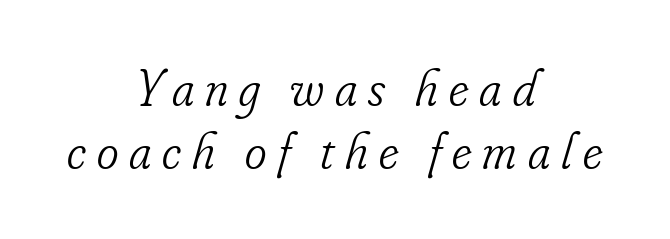
Q: Is the text bold? A: No.
Q: Is the text italic (slanted)? A: Yes, it leans right by about 16 degrees.
Q: Is the typeface a serif or a sans-serif typeface? A: Serif.
Q: Is the text underlined? A: No.
Q: How is the paragraph aligned? A: Centered.
Q: Is the spacing between letters normal or unusually wide? A: Unusually wide.
Q: Width (condensed, normal, or wide)? A: Condensed.
Q: Stroke contrast? A: Low.
Q: x-height? A: Small.
Q: Monospaced? A: No.
